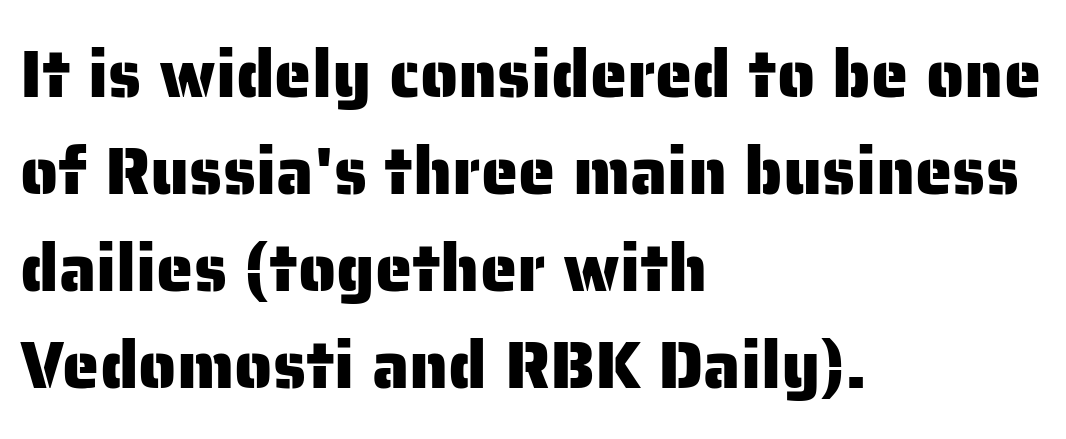
Q: Is the text italic (slanted)? A: No, it is upright.
Q: Is the typeface a serif or a sans-serif typeface? A: Sans-serif.
Q: Is the text underlined? A: No.
Q: How is the paragraph aligned? A: Left-aligned.
Q: Is the spacing between letters normal or unusually wide? A: Normal.
Q: Is the spacing between lines tight, normal or loose? A: Normal.
Q: Width (condensed, normal, or wide)? A: Normal.
Q: Stroke contrast? A: Low.
Q: x-height? A: Medium.
Q: Monospaced? A: No.
